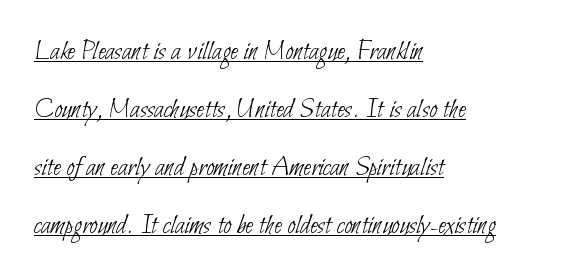
{"serif": "no", "bold": "no", "weight": "thin", "width": "condensed", "stroke_contrast": "low", "x_height": "small", "monospaced": "no", "underline": "yes", "align": "left", "line_spacing": "loose", "line_spacing_ratio": 2.0, "letter_spacing": "normal", "letter_spacing_em": 0.0, "glyph_px": 29}
